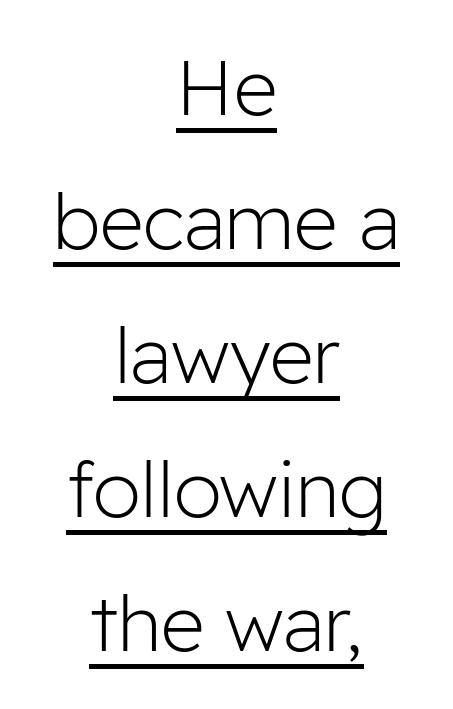
The image shows 77 px light sans-serif type, upright; set centered, line spacing 1.74x, normal letter spacing, underlined; low stroke contrast and a medium x-height.
